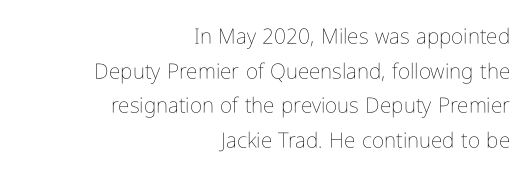
The image shows 21 px text type, upright; set right-aligned, normal line spacing (1.65x), normal letter spacing, not underlined.
